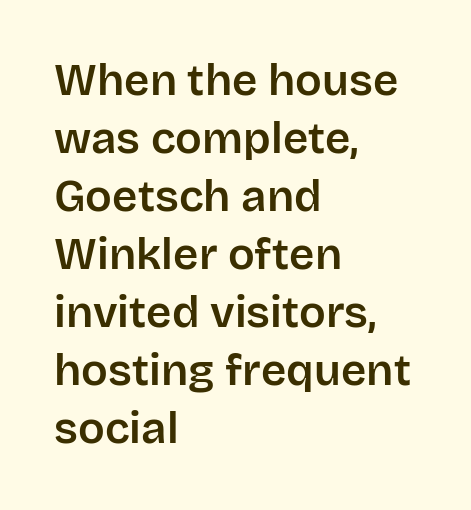
{"serif": "no", "italic": "no", "width": "normal", "stroke_contrast": "low", "x_height": "large", "monospaced": "no", "underline": "no", "align": "left", "line_spacing": "normal", "line_spacing_ratio": 1.32, "letter_spacing": "normal", "letter_spacing_em": 0.0, "glyph_px": 44}
